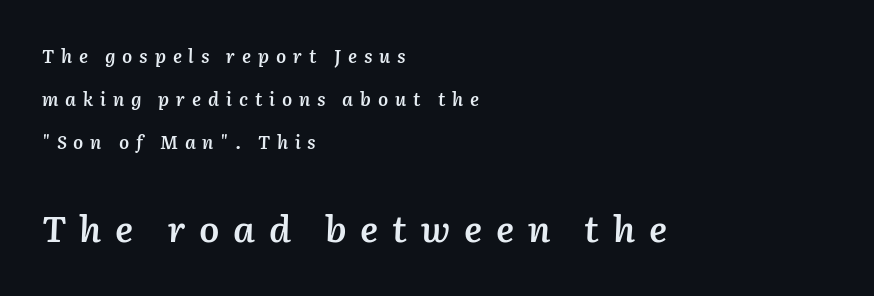
Q: Is the text bold? A: Semi-bold.
Q: Is the text italic (slanted)? A: Yes, it leans right by about 2 degrees.
Q: Is the text underlined? A: No.
Q: How is the paragraph aligned? A: Left-aligned.
Q: Is the spacing between letters normal or unusually wide? A: Unusually wide.
Q: Is the spacing between lines tight, normal or loose? A: Loose.
Q: Which block of text is set in a larger size, the first (top) or the second (bottom)? A: The second (bottom) one.
Q: Width (condensed, normal, or wide)? A: Normal.
Q: Stroke contrast? A: Medium.
Q: x-height? A: Medium.
Q: Monospaced? A: No.
